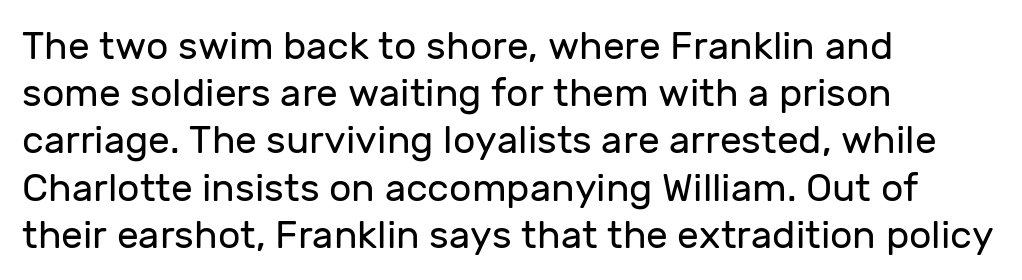
{"serif": "no", "italic": "no", "bold": "no", "weight": "regular", "width": "normal", "stroke_contrast": "low", "x_height": "medium", "monospaced": "no", "underline": "no", "align": "left", "line_spacing_ratio": 1.21, "letter_spacing": "normal", "letter_spacing_em": 0.0, "glyph_px": 39}
